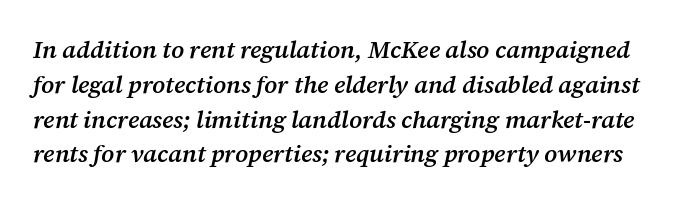
Students, observe: this is what conventionally led text looks like. The tracking reads as untouched default to a designer's eye. The typesetting leans somewhat heavy: a semibold. When letters slant like this, we call the style italic.
